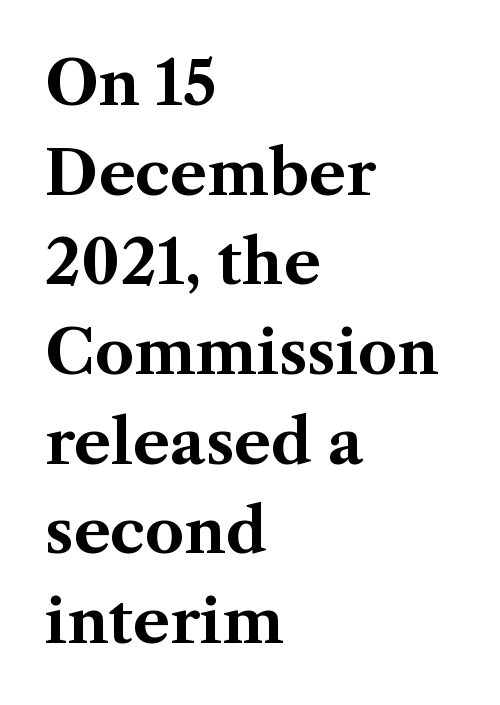
{"serif": "yes", "italic": "no", "bold": "yes", "weight": "bold", "width": "normal", "stroke_contrast": "medium", "x_height": "medium", "monospaced": "no", "underline": "no", "align": "left", "line_spacing": "normal", "line_spacing_ratio": 1.47, "letter_spacing": "normal", "letter_spacing_em": 0.0, "glyph_px": 61}
